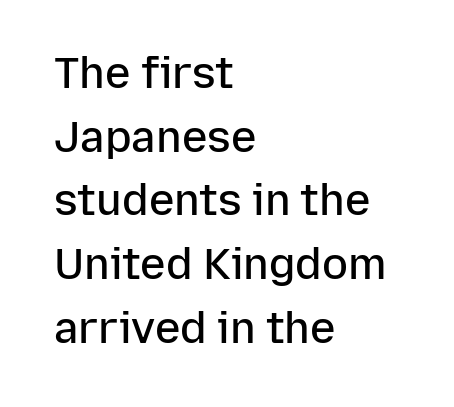
The image shows 43 px semibold sans-serif type, upright; set left-aligned, normal line spacing (1.48x), normal letter spacing, not underlined; low stroke contrast and a medium x-height.
